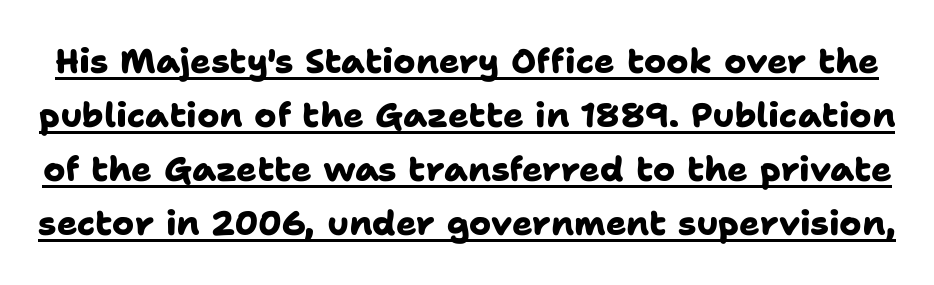
The image shows 34 px heavy sans-serif type; set normal line spacing (1.59x), normal letter spacing, underlined; low stroke contrast and a medium x-height.
